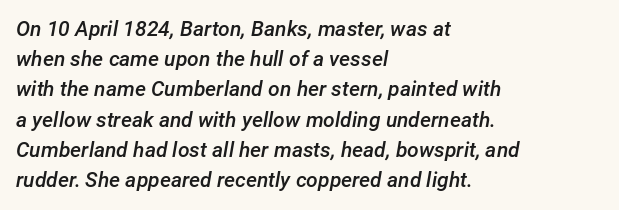
The image shows 21 px text type, italic (leaning right); set left-aligned, normal line spacing (1.44x), normal letter spacing, not underlined.
